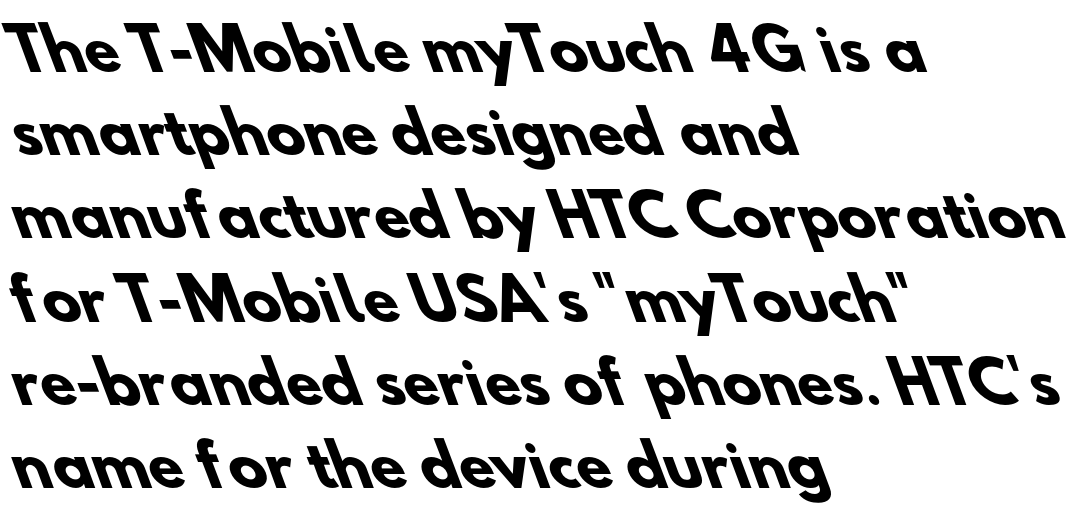
Is this a fixed-width face? No — the glyphs have proportional, varying widths. These lines are set flush left with a ragged right edge. Short note: letters normally spaced. The typesetting leans heavy: a genuine bold. Regarding leading, the lines here are spaced in the standard way.
